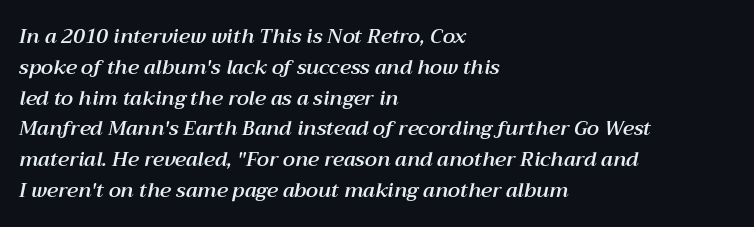
Q: Is the text italic (slanted)? A: Yes, it leans right by about 12 degrees.
Q: Is the text underlined? A: No.
Q: How is the paragraph aligned? A: Left-aligned.
Q: Is the spacing between letters normal or unusually wide? A: Normal.
Q: Is the spacing between lines tight, normal or loose? A: Normal.
